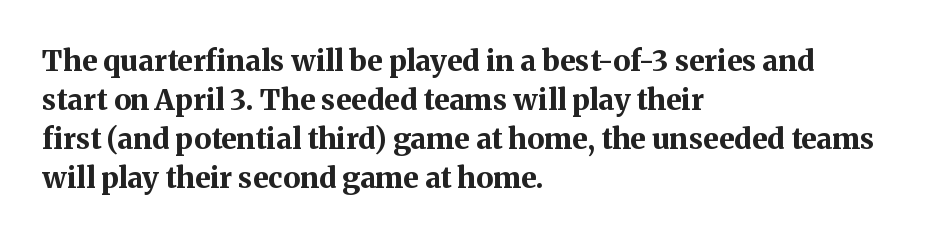
The paragraph shown leans on its left margin. Stroke thickness is high; the sample reads as a true bold. The letters advance in unequal steps, a hallmark of proportional type. Do the letters lean? They stand straight. Short note: letters normally spaced. The block of text has a typical density, with ordinary space between rows.
